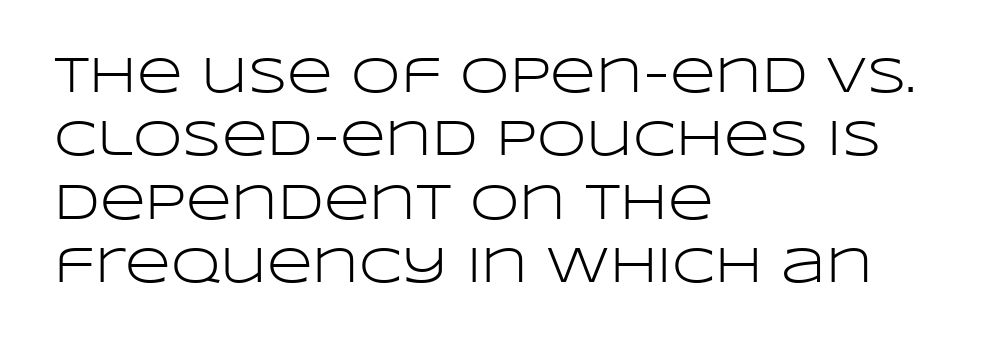
{"serif": "no", "italic": "no", "bold": "no", "weight": "light", "width": "wide", "stroke_contrast": "low", "x_height": "large", "monospaced": "no", "underline": "no", "align": "left", "line_spacing": "normal", "line_spacing_ratio": 1.27, "letter_spacing": "normal", "letter_spacing_em": 0.0, "glyph_px": 50}
